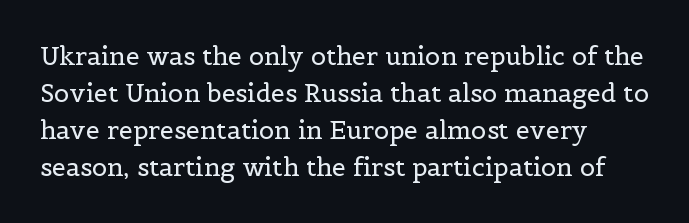
The image shows 25 px text type, upright; set left-aligned, normal line spacing (1.48x), normal letter spacing, not underlined.
